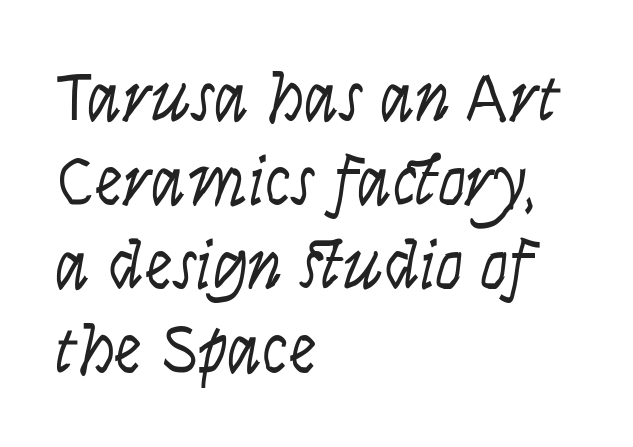
Q: Is the text bold? A: No.
Q: Is the text italic (slanted)? A: Yes.
Q: Is the typeface a serif or a sans-serif typeface? A: Sans-serif.
Q: Is the text underlined? A: No.
Q: How is the paragraph aligned? A: Left-aligned.
Q: Is the spacing between letters normal or unusually wide? A: Normal.
Q: Width (condensed, normal, or wide)? A: Condensed.
Q: Stroke contrast? A: Low.
Q: x-height? A: Large.
Q: Monospaced? A: No.
